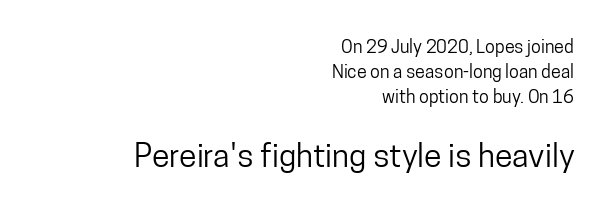
{"serif": "no", "italic": "no", "width": "condensed", "stroke_contrast": "low", "x_height": "medium", "monospaced": "no", "underline": "no", "align": "right", "line_spacing": "normal", "line_spacing_ratio": 1.38, "letter_spacing": "normal", "letter_spacing_em": 0.0, "larger_block": "second", "size_ratio": 1.78, "glyph_px": 32}
